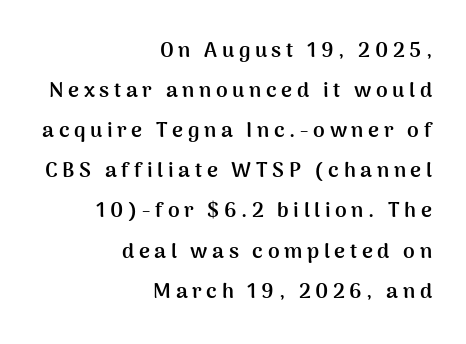
The image shows 21 px bold type, upright; set right-aligned, loose line spacing (1.91x), unusually wide letter spacing (+0.22 em), not underlined.
